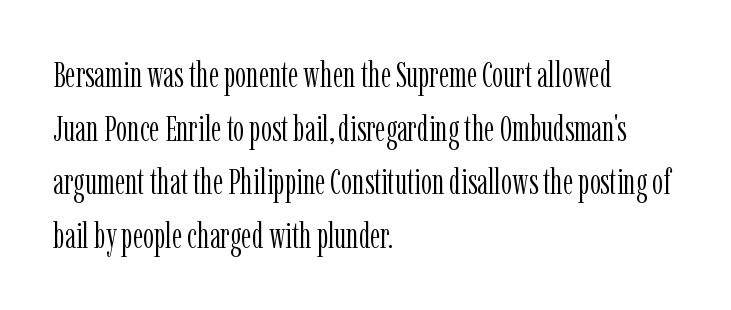
The image shows 35 px light, condensed serif type, upright; set left-aligned, normal line spacing (1.53x), normal letter spacing, not underlined; low stroke contrast and a medium x-height.
